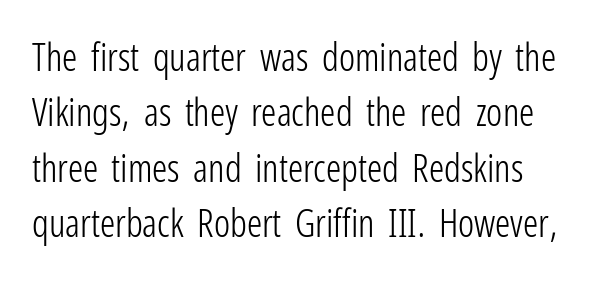
The image shows 38 px light, condensed sans-serif type, upright; set left-aligned, normal line spacing (1.46x), normal letter spacing, not underlined; low stroke contrast and a medium x-height.
